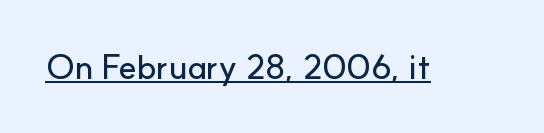
The image shows 34 px sans-serif type, upright; set normal letter spacing, underlined; low stroke contrast and a small x-height.
